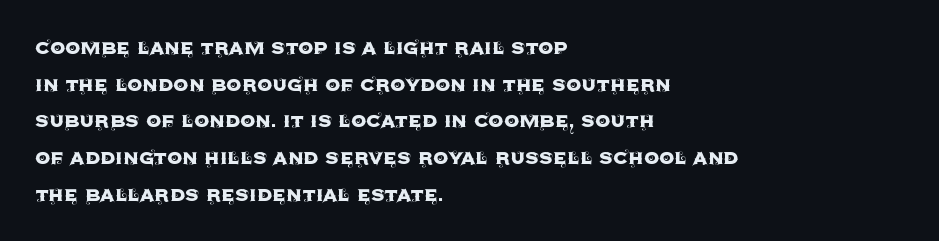
The image shows 24 px text type, upright; set left-aligned, normal line spacing (1.53x), normal letter spacing, not underlined.
